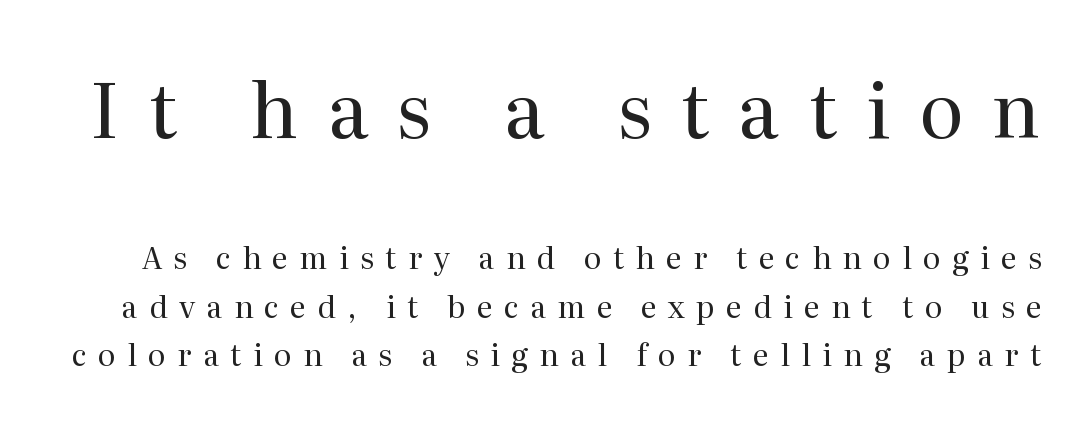
{"serif": "yes", "italic": "no", "bold": "no", "weight": "regular", "width": "normal", "stroke_contrast": "medium", "x_height": "medium", "monospaced": "no", "underline": "no", "line_spacing": "normal", "line_spacing_ratio": 1.63, "letter_spacing": "wide", "letter_spacing_em": 0.38, "larger_block": "first", "size_ratio": 2.53, "glyph_px": 76}
